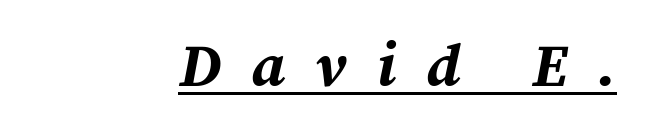
Q: Is the text bold? A: Yes.
Q: Is the text italic (slanted)? A: Yes, it leans right by about 12 degrees.
Q: Is the text underlined? A: Yes.
Q: How is the paragraph aligned? A: Right-aligned.
Q: Is the spacing between letters normal or unusually wide? A: Unusually wide.
Q: Width (condensed, normal, or wide)? A: Normal.
Q: Stroke contrast? A: Medium.
Q: x-height? A: Medium.
Q: Monospaced? A: No.
